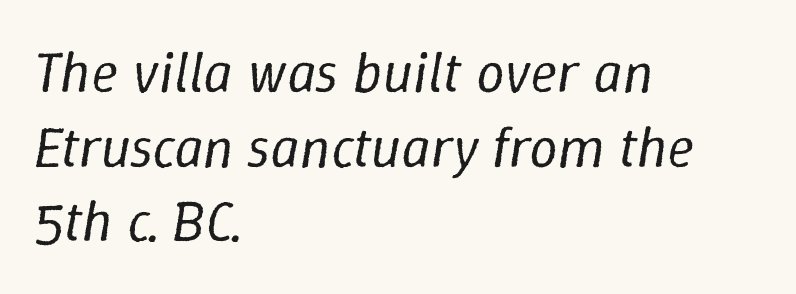
Q: Is the text bold? A: No.
Q: Is the text italic (slanted)? A: Yes, it leans right by about 9 degrees.
Q: Is the text underlined? A: No.
Q: How is the paragraph aligned? A: Left-aligned.
Q: Is the spacing between letters normal or unusually wide? A: Normal.
Q: Is the spacing between lines tight, normal or loose? A: Normal.
Q: Width (condensed, normal, or wide)? A: Normal.
Q: Stroke contrast? A: Low.
Q: x-height? A: Medium.
Q: Monospaced? A: No.
